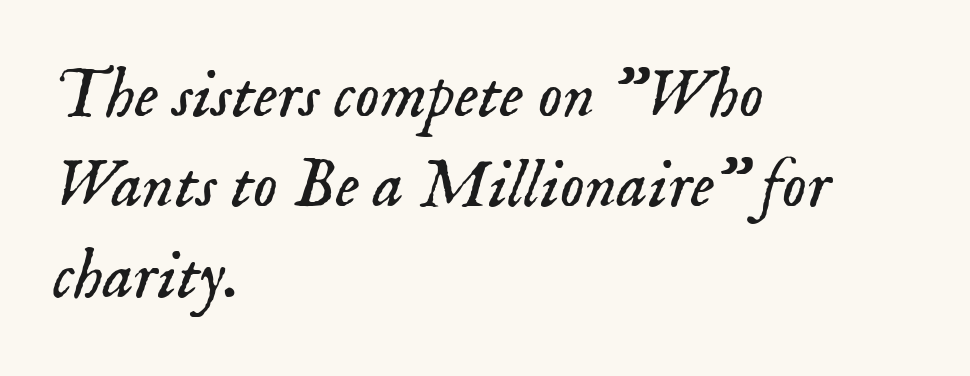
The image shows 69 px light serif type, italic (leaning right); set left-aligned, normal line spacing (1.31x), normal letter spacing, not underlined; low stroke contrast and a small x-height.
